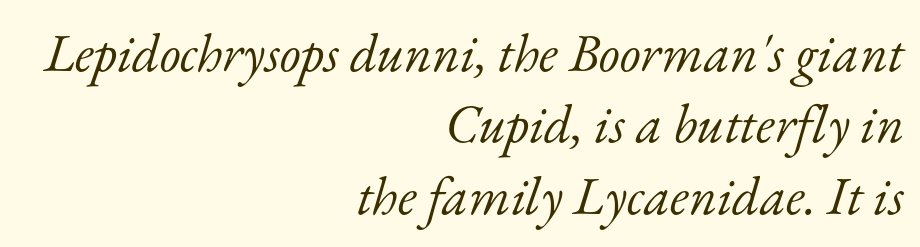
The image shows 54 px light serif type, italic (leaning right); set right-aligned, normal line spacing (1.32x), normal letter spacing, not underlined; low stroke contrast and a small x-height.
